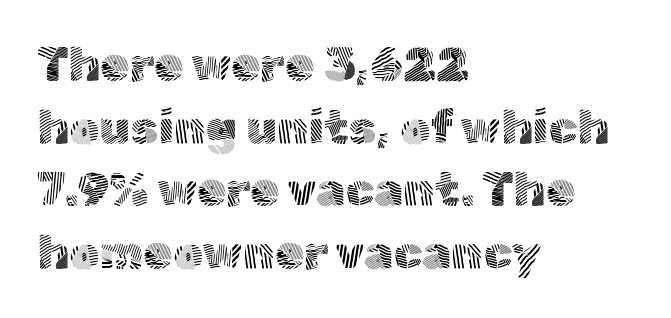
Q: Is the text bold? A: No.
Q: Is the text italic (slanted)? A: No, it is upright.
Q: Is the typeface a serif or a sans-serif typeface? A: Sans-serif.
Q: Is the text underlined? A: No.
Q: How is the paragraph aligned? A: Left-aligned.
Q: Is the spacing between letters normal or unusually wide? A: Normal.
Q: Is the spacing between lines tight, normal or loose? A: Normal.
Q: Width (condensed, normal, or wide)? A: Normal.
Q: x-height? A: Medium.
Q: Monospaced? A: No.
